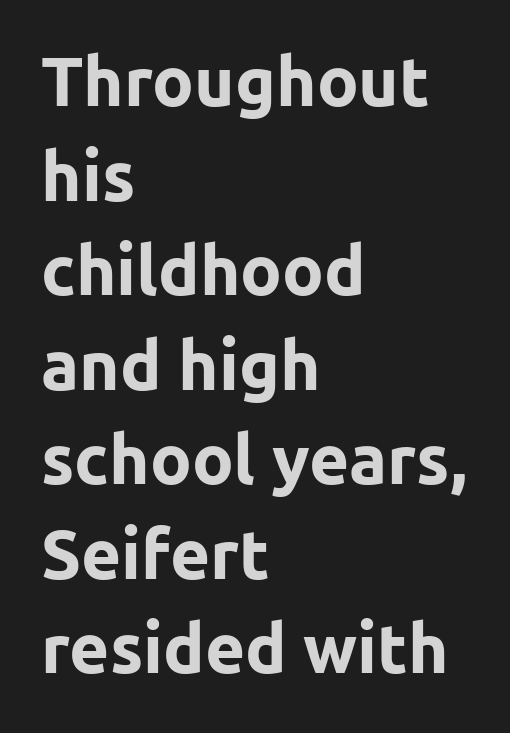
Q: Is the text bold? A: Yes.
Q: Is the text italic (slanted)? A: No, it is upright.
Q: Is the typeface a serif or a sans-serif typeface? A: Sans-serif.
Q: Is the text underlined? A: No.
Q: How is the paragraph aligned? A: Left-aligned.
Q: Is the spacing between letters normal or unusually wide? A: Normal.
Q: Is the spacing between lines tight, normal or loose? A: Normal.
Q: Width (condensed, normal, or wide)? A: Normal.
Q: Stroke contrast? A: Low.
Q: x-height? A: Medium.
Q: Monospaced? A: No.
